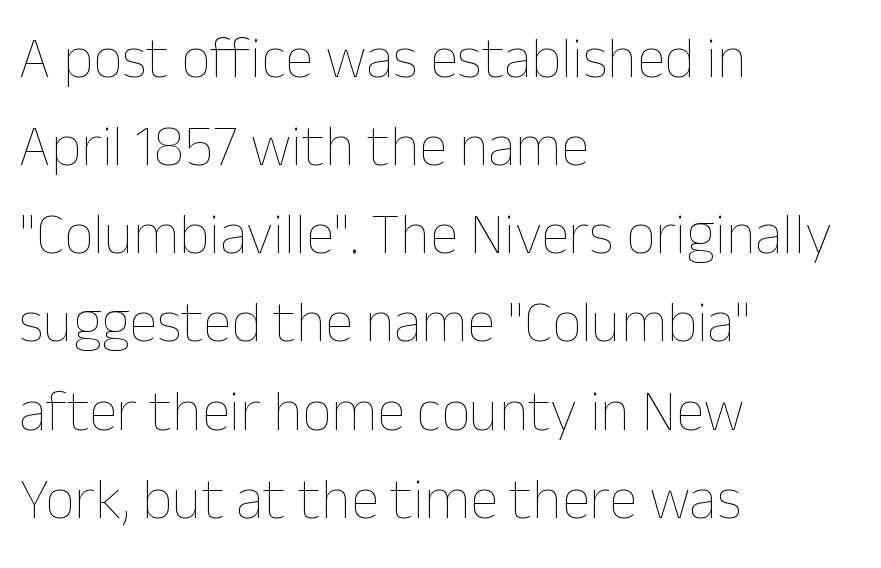
{"italic": "no", "bold": "no", "weight": "thin", "width": "normal", "stroke_contrast": "low", "x_height": "medium", "monospaced": "no", "underline": "no", "align": "left", "line_spacing": "normal", "line_spacing_ratio": 1.52, "letter_spacing": "normal", "letter_spacing_em": 0.0, "glyph_px": 58}
